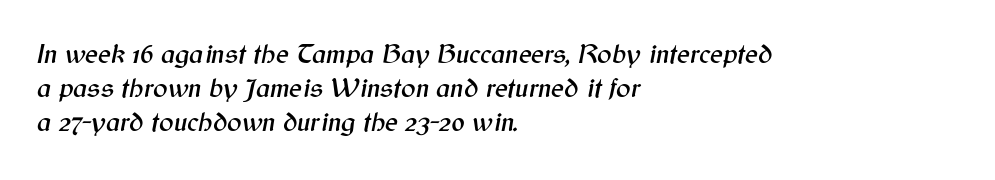
The image shows 27 px text type, italic (leaning right); set left-aligned, normal line spacing (1.26x), normal letter spacing, not underlined.
